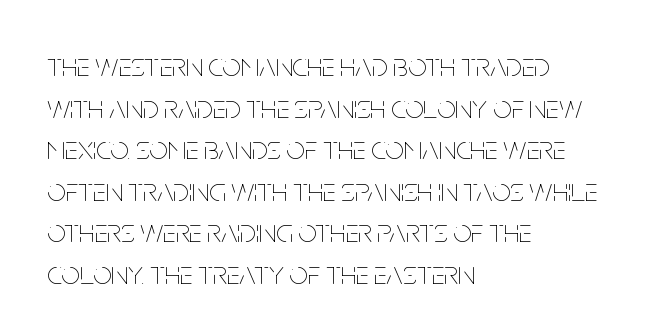
The image shows 33 px thin, condensed type, upright; set left-aligned, normal line spacing (1.26x), normal letter spacing, not underlined; low stroke contrast and a large x-height.
